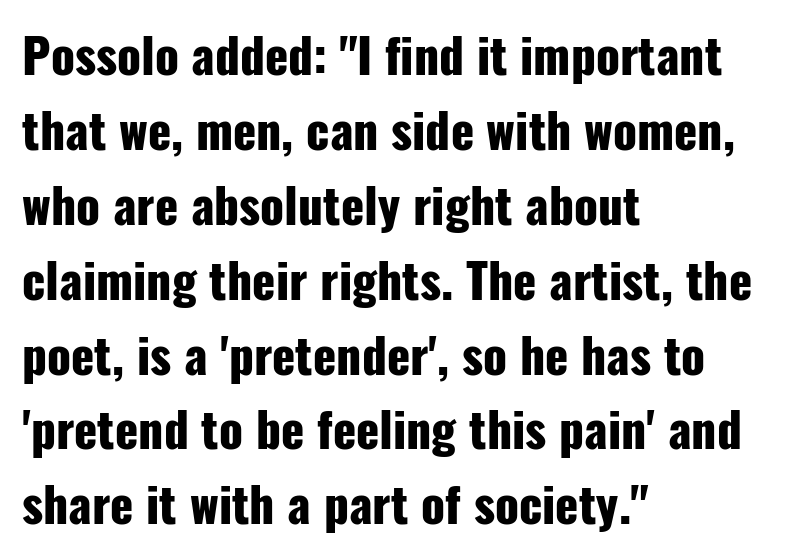
Q: Is the text bold? A: Yes.
Q: Is the text italic (slanted)? A: No, it is upright.
Q: Is the typeface a serif or a sans-serif typeface? A: Sans-serif.
Q: Is the text underlined? A: No.
Q: How is the paragraph aligned? A: Left-aligned.
Q: Is the spacing between letters normal or unusually wide? A: Normal.
Q: Is the spacing between lines tight, normal or loose? A: Normal.
Q: Width (condensed, normal, or wide)? A: Condensed.
Q: Stroke contrast? A: Low.
Q: x-height? A: Medium.
Q: Monospaced? A: No.
